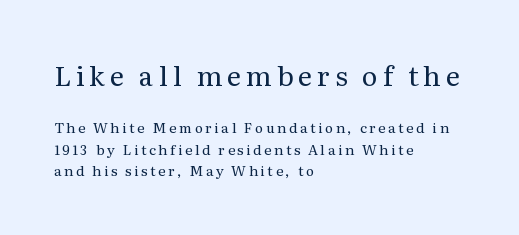
{"italic": "no", "bold": "no", "underline": "no", "align": "left", "line_spacing": "normal", "line_spacing_ratio": 1.51, "larger_block": "first", "size_ratio": 1.93, "glyph_px": 27}
